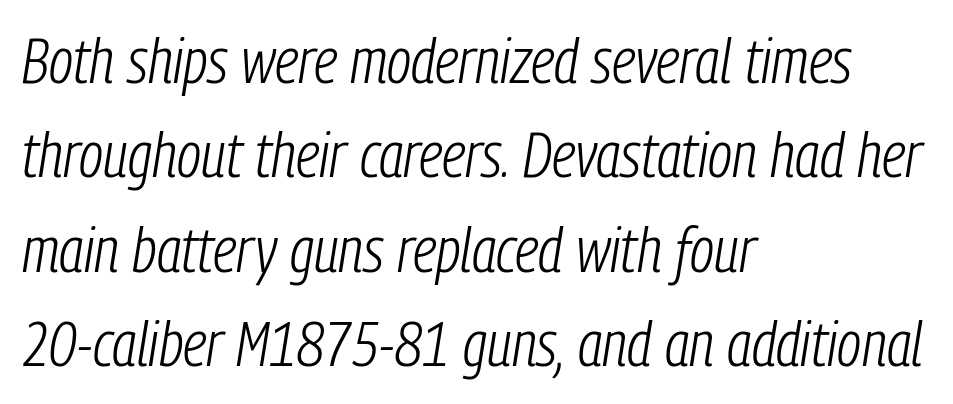
The image shows 63 px light, condensed type, italic (leaning right); set left-aligned, normal line spacing (1.5x), normal letter spacing, not underlined; low stroke contrast and a medium x-height.
